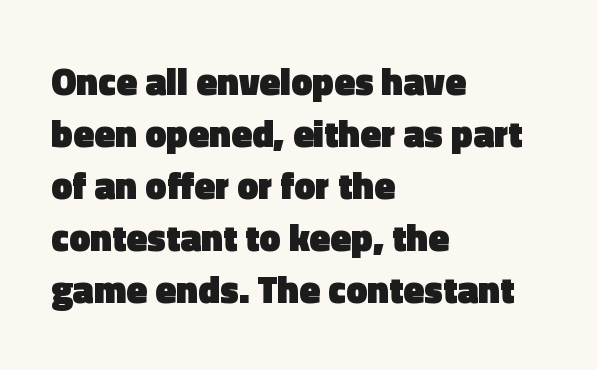
The image shows 38 px heavy sans-serif type, upright; set left-aligned, normal line spacing (1.37x), normal letter spacing, not underlined; a medium x-height.
